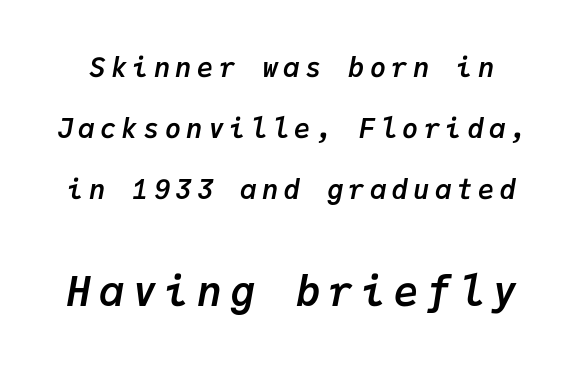
The image shows 41 px semibold type, italic (leaning right), monospaced; set loose line spacing (2.26x), unusually wide letter spacing (+0.2 em), not underlined; the second (bottom) block is 1.52x larger; low stroke contrast and a medium x-height.
